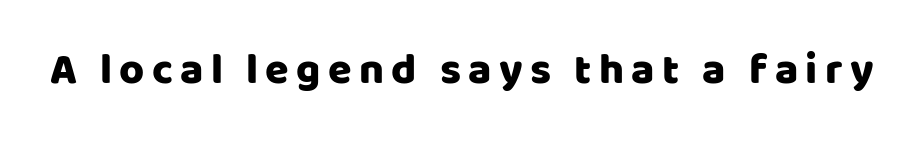
The image shows 43 px sans-serif type, upright; set not underlined; low stroke contrast and a large x-height.
